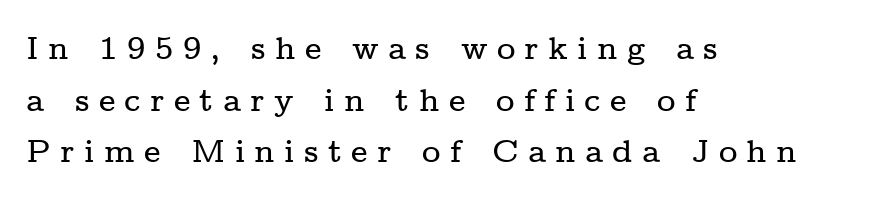
Q: Is the text italic (slanted)? A: No, it is upright.
Q: Is the typeface a serif or a sans-serif typeface? A: Serif.
Q: Is the text underlined? A: No.
Q: How is the paragraph aligned? A: Left-aligned.
Q: Is the spacing between letters normal or unusually wide? A: Unusually wide.
Q: Is the spacing between lines tight, normal or loose? A: Normal.
Q: Width (condensed, normal, or wide)? A: Wide.
Q: Stroke contrast? A: Low.
Q: x-height? A: Medium.
Q: Monospaced? A: No.
